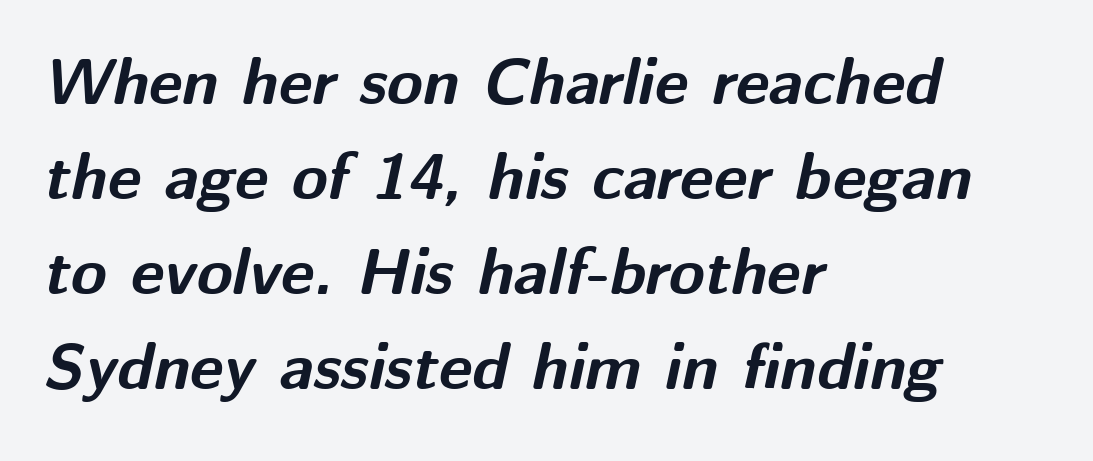
Q: Is the text bold? A: Yes.
Q: Is the text italic (slanted)? A: Yes, it leans right by about 12 degrees.
Q: Is the text underlined? A: No.
Q: How is the paragraph aligned? A: Left-aligned.
Q: Is the spacing between letters normal or unusually wide? A: Normal.
Q: Is the spacing between lines tight, normal or loose? A: Normal.
Q: Width (condensed, normal, or wide)? A: Normal.
Q: Stroke contrast? A: Medium.
Q: x-height? A: Medium.
Q: Monospaced? A: No.
